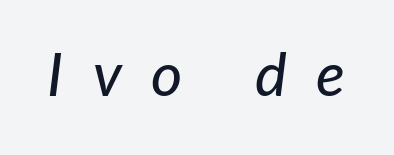
Looks like regular typesetting: each glyph gets only the width it needs. Words appear elongated and porous because spacing is wide. Would a proofreader flag this as italicized? Yes. Beneath every word, the page is bare.
